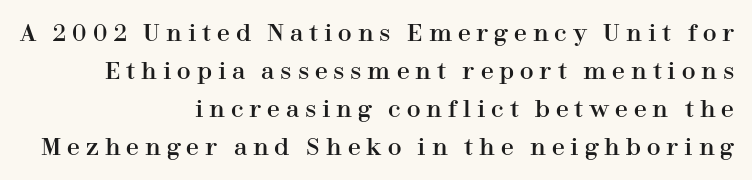
{"italic": "no", "underline": "no", "align": "right", "line_spacing": "normal", "line_spacing_ratio": 1.65, "letter_spacing": "wide", "letter_spacing_em": 0.26, "glyph_px": 23}
